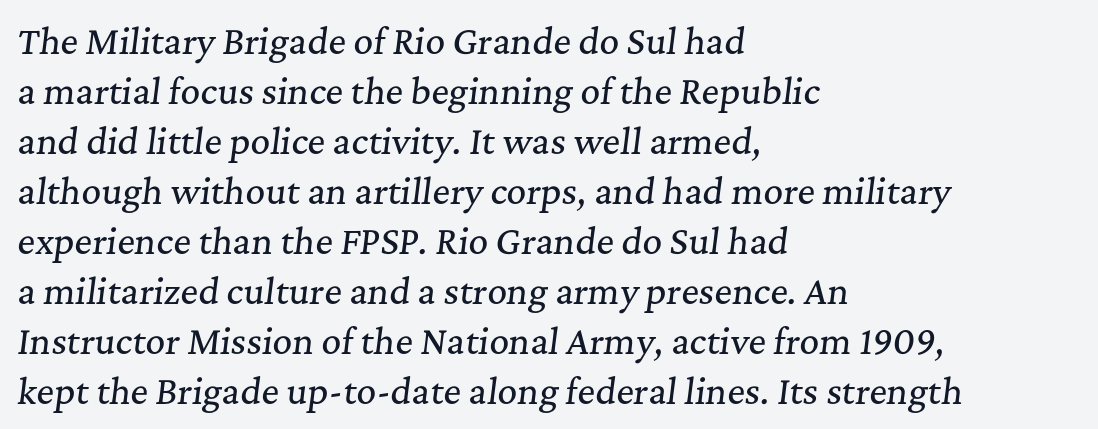
When letters slant like this, we call the style italic. This sample has the flowing, uneven cadence of proportional lettering. If you drew a ruler down the left edge, every line would touch it. The string is rendered with underlining switched off.
